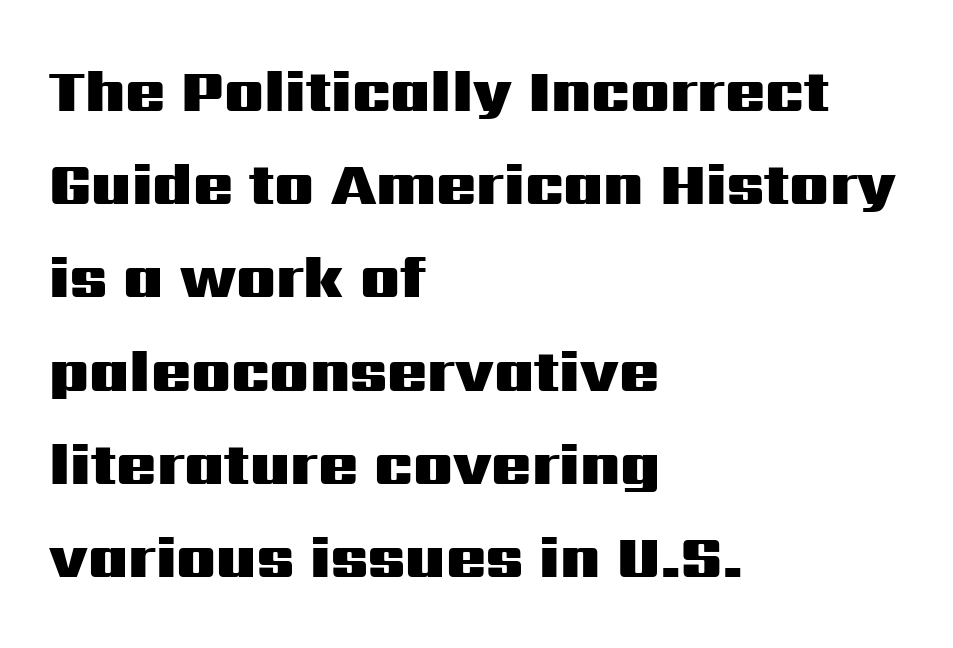
{"serif": "no", "italic": "no", "bold": "yes", "weight": "heavy", "width": "wide", "stroke_contrast": "medium", "x_height": "medium", "monospaced": "no", "underline": "no", "align": "left", "line_spacing": "normal", "line_spacing_ratio": 1.58, "letter_spacing": "normal", "letter_spacing_em": 0.0, "glyph_px": 59}
